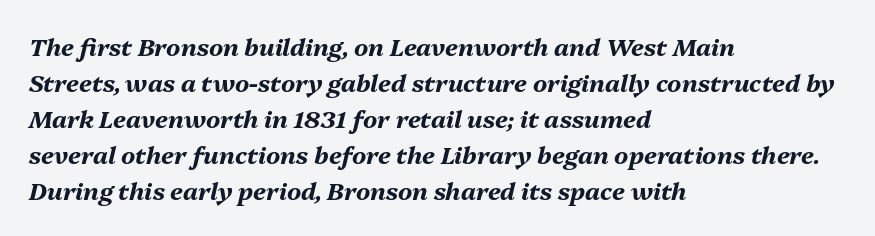
Words appear dense and cohesive because spacing is normal. The sample has been set heavy, in full bold. Left-aligned paragraph, ragged on the right. Regular leading. This is oblique type, the kind used for emphasis or titles.
